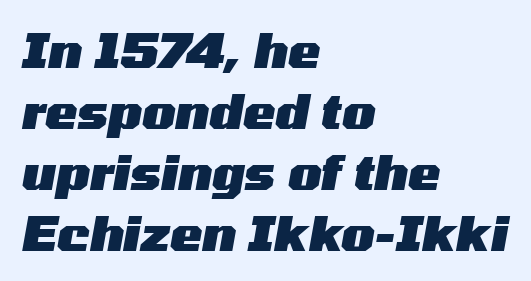
The rag falls on the right side of this text block. The rendering uses a moderate line-height, typical for paragraphs. Standard letterfit; no display-style spreading of the glyphs. The face used here has a pronounced slope to its letters. The gap between lines stays unmarked.
